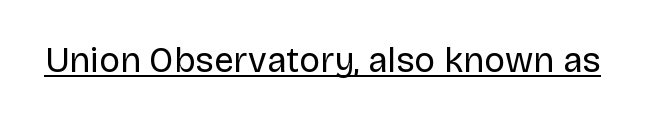
Q: Is the text bold? A: No.
Q: Is the text italic (slanted)? A: No, it is upright.
Q: Is the typeface a serif or a sans-serif typeface? A: Sans-serif.
Q: Is the text underlined? A: Yes.
Q: Is the spacing between letters normal or unusually wide? A: Normal.
Q: Width (condensed, normal, or wide)? A: Normal.
Q: Stroke contrast? A: Low.
Q: x-height? A: Large.
Q: Monospaced? A: No.
